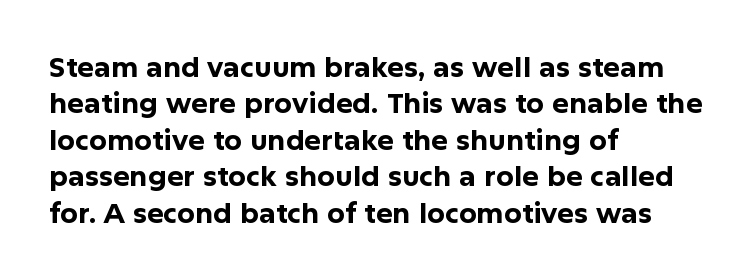
Has an underline been added? It has not. There is no visible air inserted between adjacent glyphs. The ragged edge is on the right, which tells us the setting is flush left. Look at the stroke-to-counter ratio: heavy, a bold. A sans-serif font was chosen for this passage.
